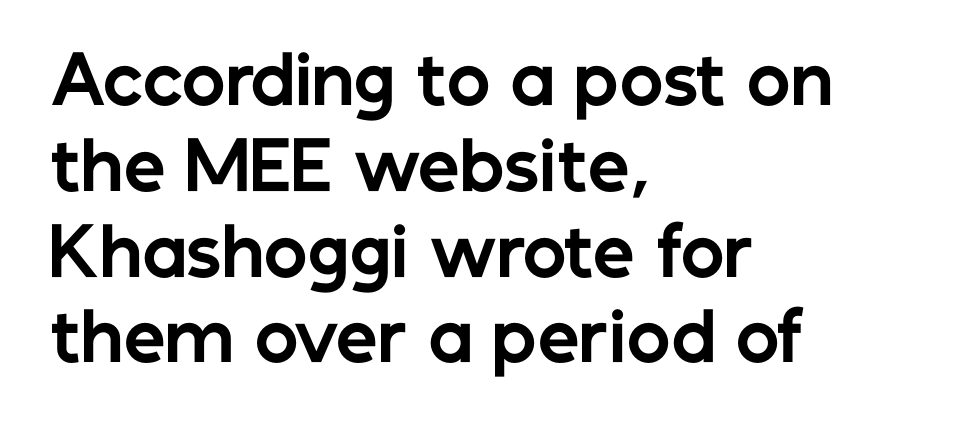
Look at the stroke-to-counter ratio: heavy, a bold. Casual observation: everything's shoved over to the left. Underlining? Definitely not there. This sample has the flowing, uneven cadence of proportional lettering. The rows are spaced the way most documents space them. Look at the tracking — it's just the regular setting, nothing added.
